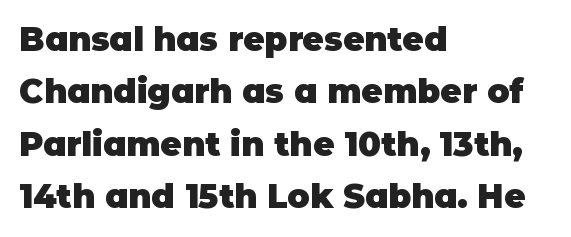
Stroke thickness is high; the sample reads as a true bold. If you measured baseline to baseline, you'd find a middling distance. The typography opts for an upright posture over an oblique one. Compared with a centered layout, this one pins lines to the left instead.
